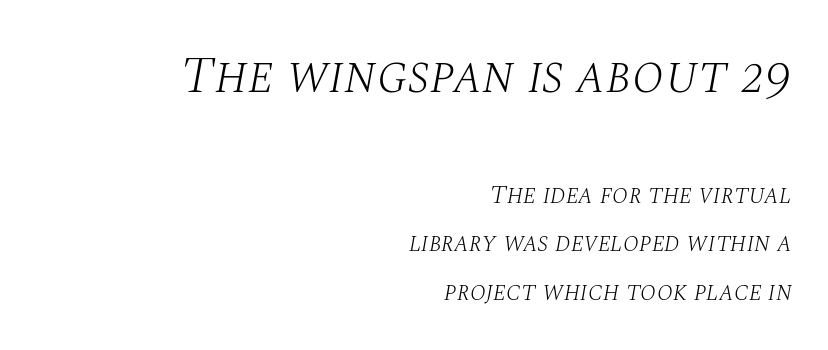
The image shows 52 px light serif type, italic (leaning right); set right-aligned, line spacing 1.87x, normal letter spacing, not underlined; the first (top) block is 2.0x larger; medium stroke contrast and a large x-height.
